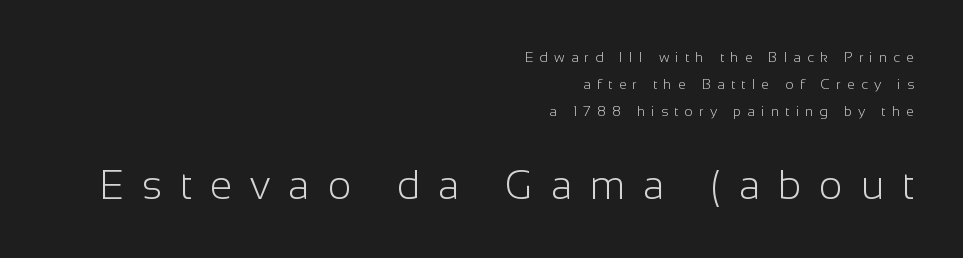
Q: Is the text bold? A: No.
Q: Is the text italic (slanted)? A: No, it is upright.
Q: Is the typeface a serif or a sans-serif typeface? A: Sans-serif.
Q: Is the text underlined? A: No.
Q: How is the paragraph aligned? A: Right-aligned.
Q: Is the spacing between letters normal or unusually wide? A: Unusually wide.
Q: Is the spacing between lines tight, normal or loose? A: Loose.
Q: Which block of text is set in a larger size, the first (top) or the second (bottom)? A: The second (bottom) one.
Q: Width (condensed, normal, or wide)? A: Normal.
Q: Stroke contrast? A: Low.
Q: x-height? A: Medium.
Q: Monospaced? A: No.
